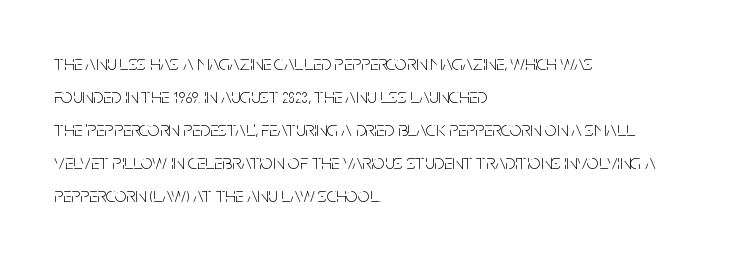
{"italic": "no", "bold": "no", "underline": "no", "align": "left", "line_spacing": "normal", "line_spacing_ratio": 1.57, "letter_spacing": "normal", "letter_spacing_em": 0.0, "glyph_px": 21}
